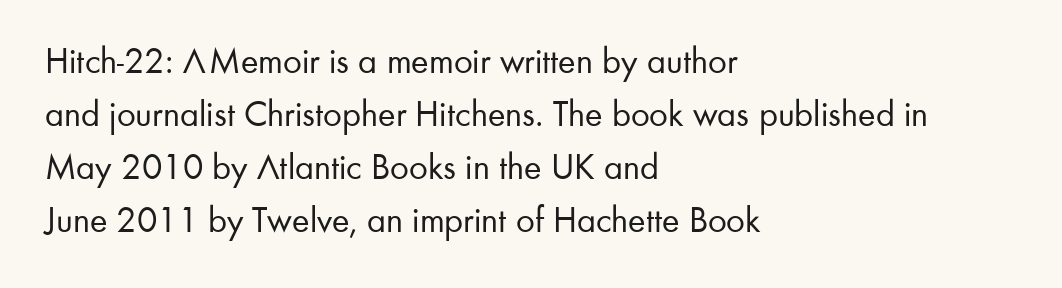
The image shows 37 px regular-weight sans-serif type, upright; set left-aligned, normal line spacing (1.43x), normal letter spacing, not underlined; low stroke contrast and a small x-height.
